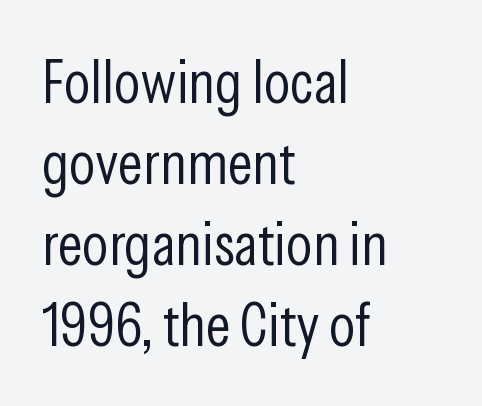
The image shows 61 px light, condensed sans-serif type, upright; set left-aligned, normal line spacing (1.33x), normal letter spacing, not underlined; low stroke contrast and a medium x-height.
